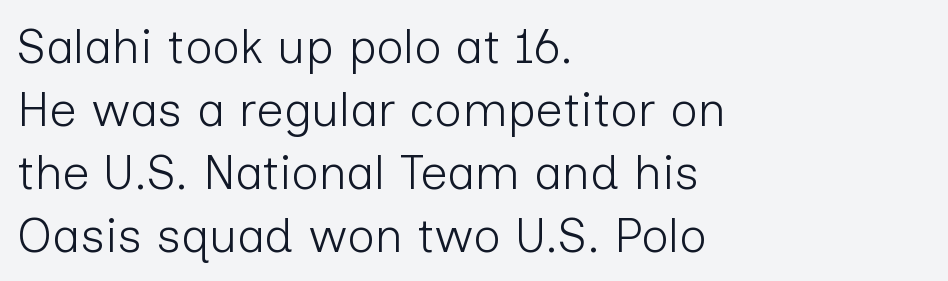
Does the copy run flush right? No — it runs flush left. Character widths vary here, with narrow letters taking less room than wide ones. A light-to-regular cut is what we see here. Honestly, the row spacing looks completely unremarkable. Is the letter spacing exaggerated? No — it looks like the ordinary default.
